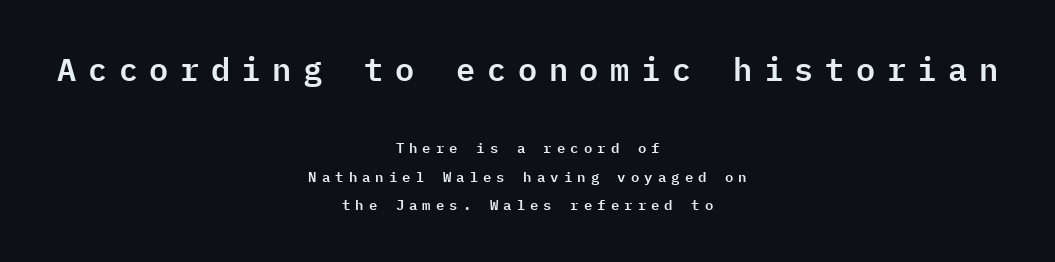
The image shows 32 px sans-serif type, upright, monospaced; set centered, loose line spacing (2.02x), unusually wide letter spacing (+0.36 em), not underlined; the first (top) block is 2.29x larger; low stroke contrast and a medium x-height.
